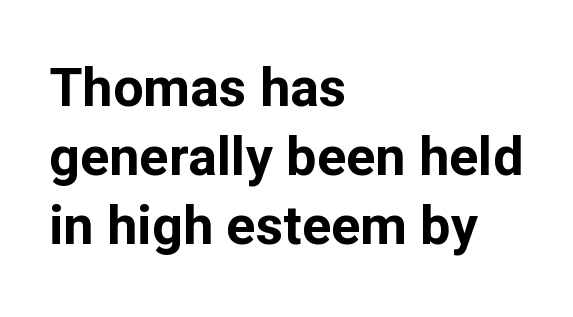
Q: Is the text bold? A: Yes.
Q: Is the text italic (slanted)? A: No, it is upright.
Q: Is the typeface a serif or a sans-serif typeface? A: Sans-serif.
Q: Is the text underlined? A: No.
Q: How is the paragraph aligned? A: Left-aligned.
Q: Is the spacing between letters normal or unusually wide? A: Normal.
Q: Is the spacing between lines tight, normal or loose? A: Normal.
Q: Width (condensed, normal, or wide)? A: Normal.
Q: Stroke contrast? A: Low.
Q: x-height? A: Medium.
Q: Monospaced? A: No.
